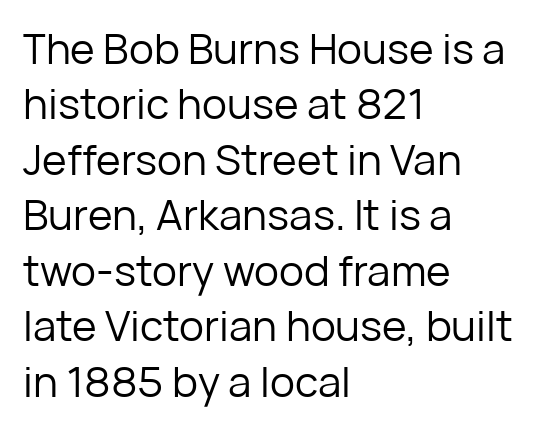
Style check: upright. Is the letter spacing exaggerated? No — it looks like the ordinary default. Decoration check: the copy has no underline. A normal amount of white space separates one row of letters from the next.
